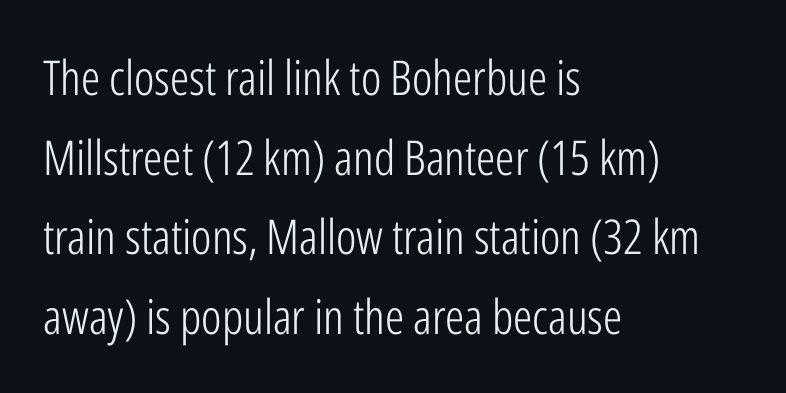
The image shows 48 px light, condensed sans-serif type, upright; set left-aligned, normal line spacing (1.66x), normal letter spacing, not underlined; low stroke contrast and a medium x-height.
